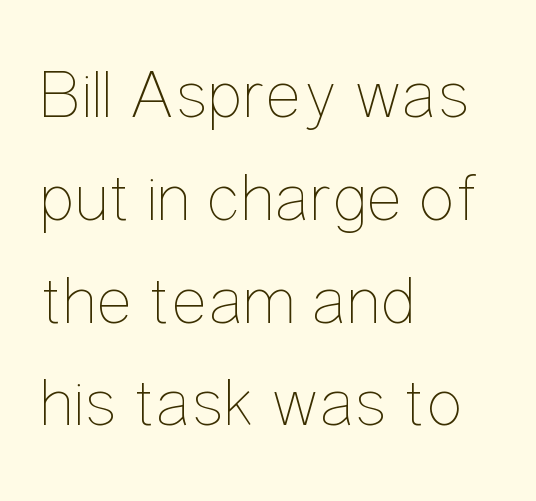
Check the space under the baseline: it is left empty. Note the varied advance widths — an 'i' is clearly narrower than an 'm'. Leftover space on each line is placed entirely after the last word. The space between consecutive lines is moderate. Caption: face not bold, strokes unweighted. The specimen reads as upright at a glance.
